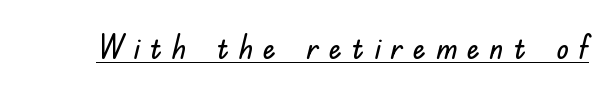
Q: Is the text italic (slanted)? A: Yes.
Q: Is the typeface a serif or a sans-serif typeface? A: Sans-serif.
Q: Is the text underlined? A: Yes.
Q: Is the spacing between letters normal or unusually wide? A: Unusually wide.
Q: Width (condensed, normal, or wide)? A: Normal.
Q: Stroke contrast? A: Low.
Q: x-height? A: Small.
Q: Monospaced? A: No.
